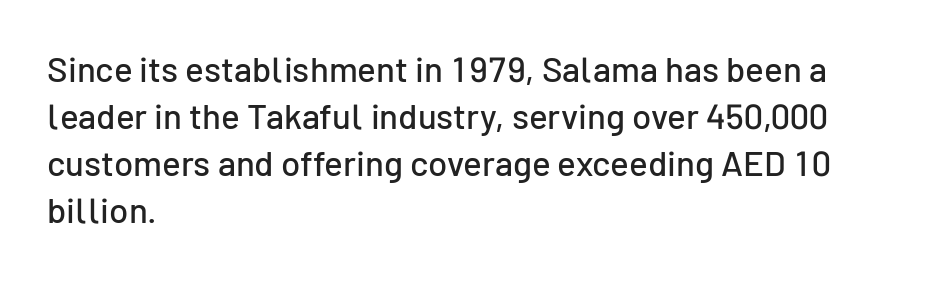
The image shows 35 px sans-serif type, upright; set left-aligned, normal line spacing (1.34x), normal letter spacing, not underlined; low stroke contrast and a medium x-height.
